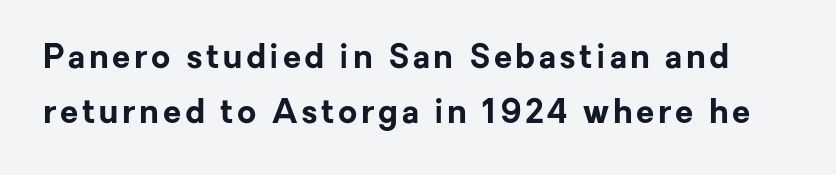
Q: Is the text bold? A: Yes.
Q: Is the text italic (slanted)? A: No, it is upright.
Q: Is the typeface a serif or a sans-serif typeface? A: Sans-serif.
Q: Is the text underlined? A: No.
Q: Is the spacing between lines tight, normal or loose? A: Normal.
Q: Width (condensed, normal, or wide)? A: Normal.
Q: Stroke contrast? A: Low.
Q: x-height? A: Medium.
Q: Monospaced? A: No.
